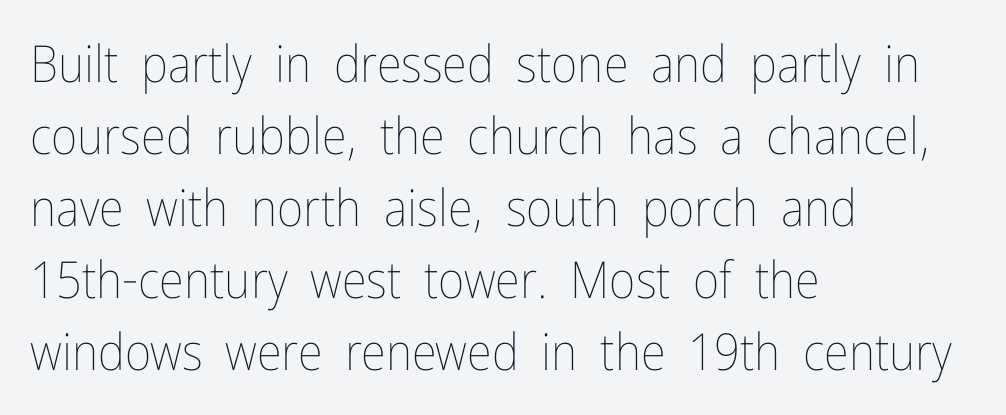
Each letter keeps its own natural width here, so spacing adapts to shape. Evenly set lines give the paragraph a standard silhouette. Just letters on the line, the space beneath them empty. Every stem runs plumb, perpendicular to the baseline. How are the letters spaced? Ordinarily, with no added tracking. The passage is arranged the way most books set body copy — flush left.
